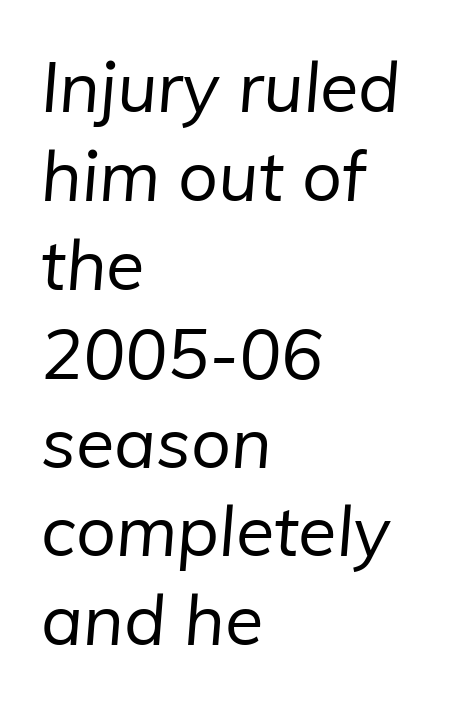
Q: Is the text bold? A: No.
Q: Is the typeface a serif or a sans-serif typeface? A: Sans-serif.
Q: Is the text underlined? A: No.
Q: How is the paragraph aligned? A: Left-aligned.
Q: Is the spacing between letters normal or unusually wide? A: Normal.
Q: Is the spacing between lines tight, normal or loose? A: Normal.
Q: Width (condensed, normal, or wide)? A: Normal.
Q: Stroke contrast? A: Low.
Q: x-height? A: Medium.
Q: Monospaced? A: No.
